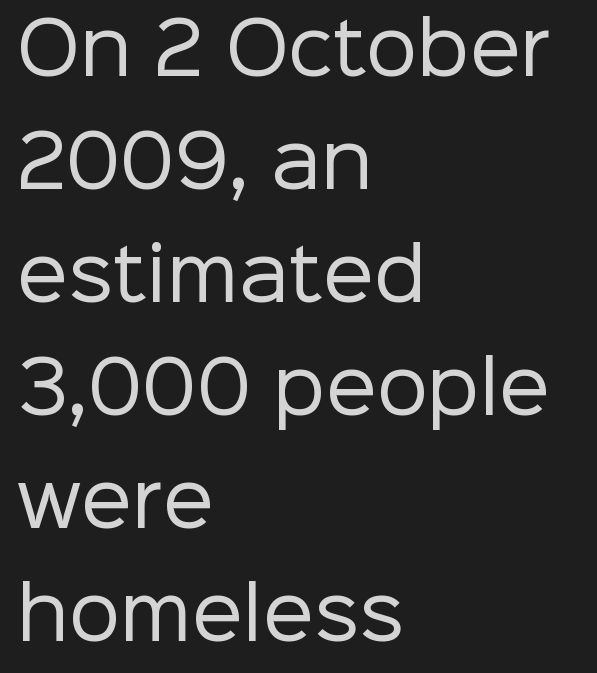
{"serif": "no", "italic": "no", "bold": "no", "weight": "regular", "width": "normal", "stroke_contrast": "low", "x_height": "medium", "monospaced": "no", "underline": "no", "align": "left", "line_spacing": "normal", "line_spacing_ratio": 1.57, "letter_spacing": "normal", "letter_spacing_em": 0.0, "glyph_px": 72}
